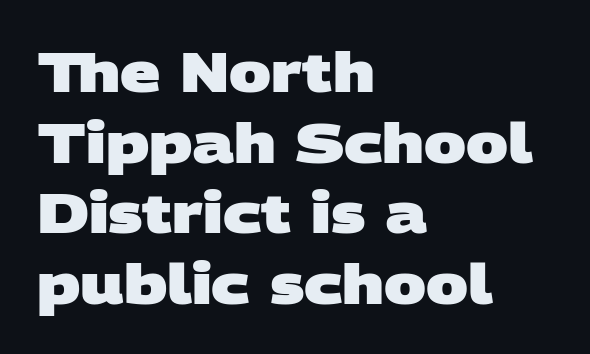
The image shows 56 px heavy, wide sans-serif type; set left-aligned, normal line spacing (1.26x), normal letter spacing, not underlined; low stroke contrast and a large x-height.
